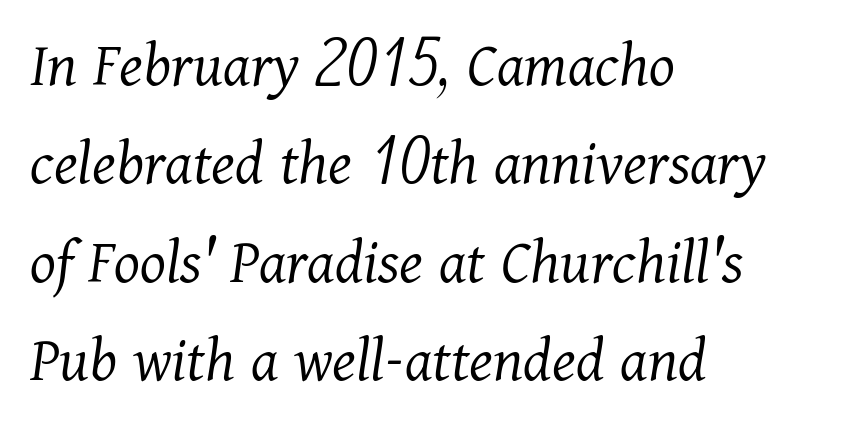
Q: Is the text bold? A: No.
Q: Is the text italic (slanted)? A: Yes, it leans right by about 11 degrees.
Q: Is the typeface a serif or a sans-serif typeface? A: Serif.
Q: Is the text underlined? A: No.
Q: How is the paragraph aligned? A: Left-aligned.
Q: Is the spacing between letters normal or unusually wide? A: Normal.
Q: Is the spacing between lines tight, normal or loose? A: Normal.
Q: Width (condensed, normal, or wide)? A: Normal.
Q: Stroke contrast? A: Medium.
Q: x-height? A: Medium.
Q: Monospaced? A: No.
